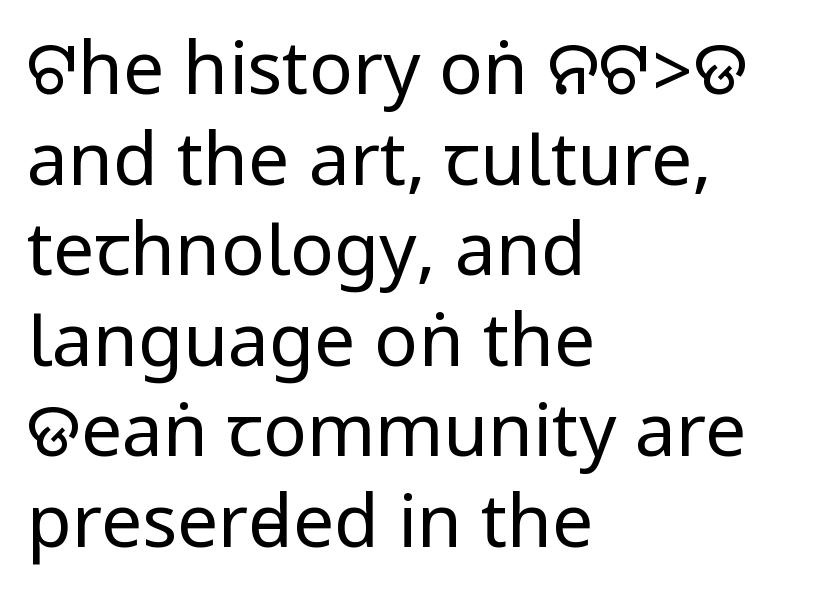
The image shows 73 px regular-weight, condensed sans-serif type, upright; set left-aligned, line spacing 1.24x, normal letter spacing, not underlined; low stroke contrast.
